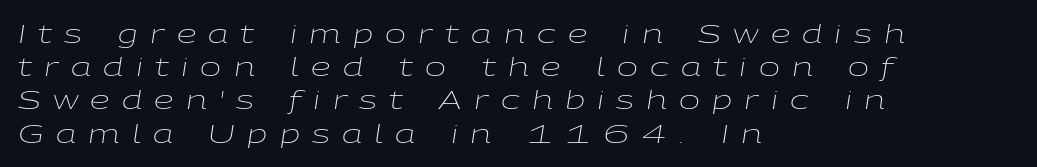
The image shows 25 px text type, italic (leaning right); set left-aligned, normal line spacing (1.33x), unusually wide letter spacing (+0.49 em), not underlined.
